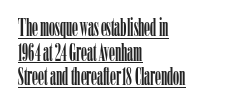
{"italic": "no", "underline": "yes", "align": "left", "line_spacing": "tight", "line_spacing_ratio": 1.03, "letter_spacing": "normal", "letter_spacing_em": 0.0, "glyph_px": 24}
